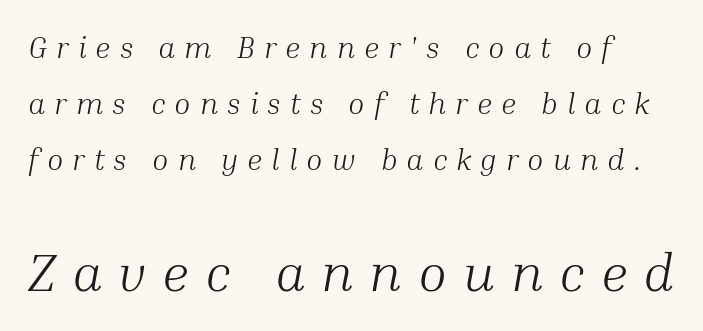
The rendering enlarges the type as you move from the upper chunk to the lower. This is not heavy type; no bold has been used. Character widths vary here, with narrow letters taking less room than wide ones. Does the type have serifs? Yes, each stem ends in a small foot. The glyphs look as if they've been sheared to an angle. Display-style spreading of the glyphs; the letterfit is very open.
